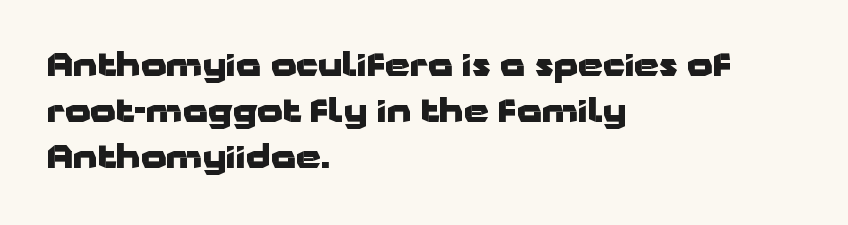
Leftover space on each line is placed entirely after the last word. Are there feet on the stems? There aren't — it's a sans. Think of a printed novel: that variable character pitch is what you see here. Students, observe: this is what conventionally led text looks like. The foot of each line stays bare and open. Vertical strokes here are truly vertical.
